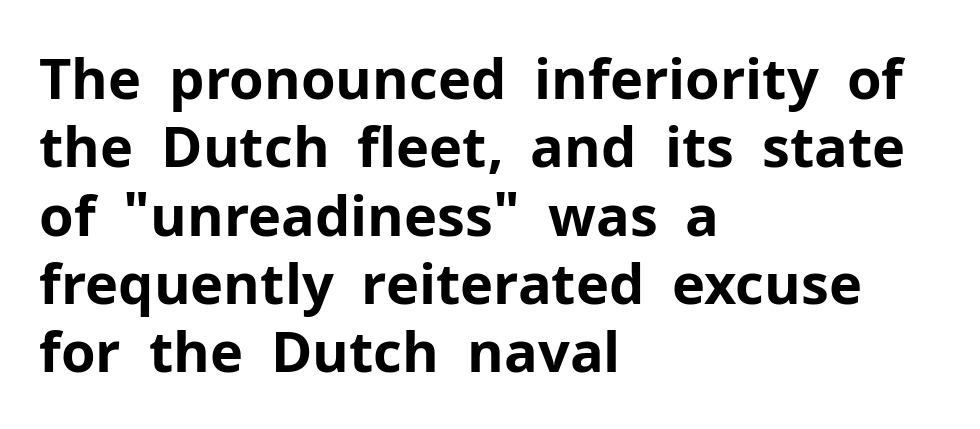
{"serif": "no", "italic": "no", "bold": "yes", "weight": "bold", "width": "normal", "stroke_contrast": "low", "x_height": "medium", "monospaced": "no", "underline": "no", "align": "left", "line_spacing_ratio": 1.22, "letter_spacing": "normal", "letter_spacing_em": 0.0, "glyph_px": 56}
